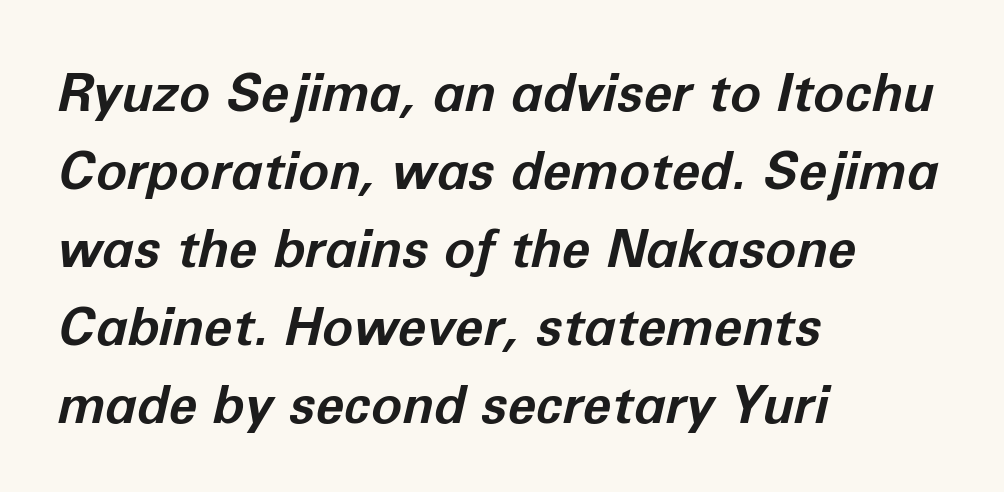
{"italic": "yes", "lean": "right", "slant_degrees": 12, "bold": "yes", "weight": "bold", "width": "normal", "stroke_contrast": "low", "x_height": "medium", "monospaced": "no", "underline": "no", "align": "left", "line_spacing": "normal", "line_spacing_ratio": 1.5, "letter_spacing": "normal", "letter_spacing_em": 0.0, "glyph_px": 52}
